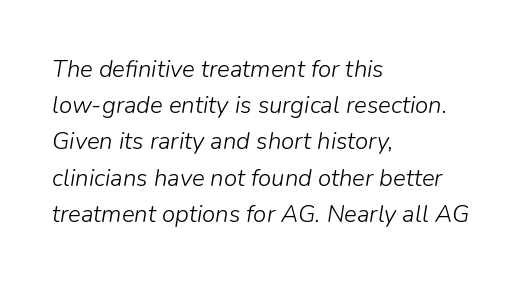
{"italic": "yes", "lean": "right", "slant_degrees": 9, "bold": "no", "underline": "no", "align": "left", "line_spacing": "normal", "line_spacing_ratio": 1.51, "letter_spacing": "normal", "letter_spacing_em": 0.0, "glyph_px": 24}
